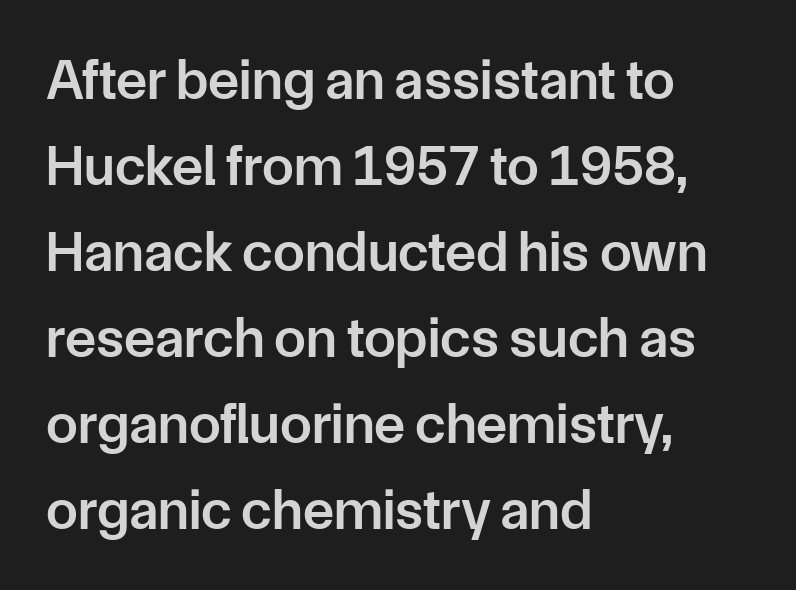
Q: Is the text bold? A: Semi-bold.
Q: Is the text italic (slanted)? A: No, it is upright.
Q: Is the typeface a serif or a sans-serif typeface? A: Sans-serif.
Q: Is the text underlined? A: No.
Q: How is the paragraph aligned? A: Left-aligned.
Q: Is the spacing between letters normal or unusually wide? A: Normal.
Q: Is the spacing between lines tight, normal or loose? A: Normal.
Q: Width (condensed, normal, or wide)? A: Normal.
Q: Stroke contrast? A: Low.
Q: x-height? A: Medium.
Q: Monospaced? A: No.
